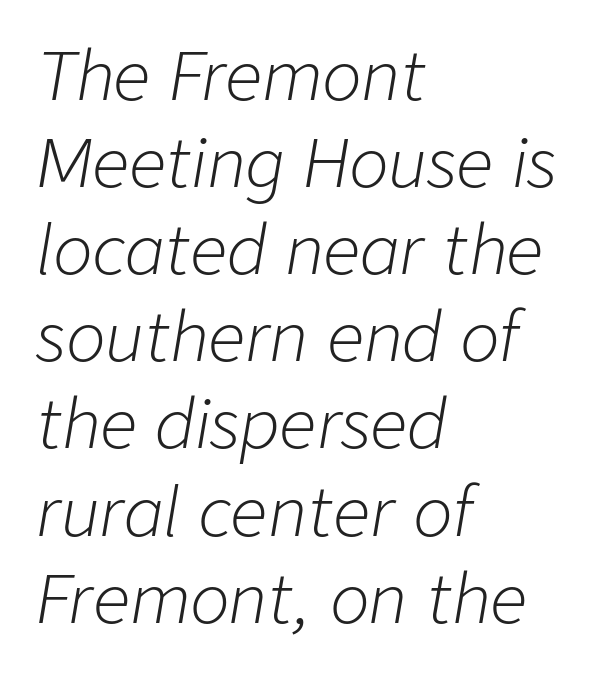
The image shows 66 px light type, italic (leaning right); set left-aligned, normal line spacing (1.32x), normal letter spacing, not underlined; low stroke contrast and a medium x-height.
